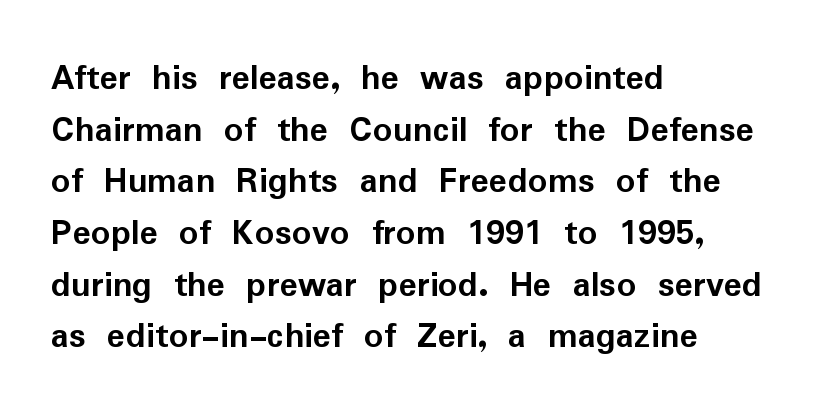
The letters stand straight up with perfectly vertical stems. Summary of weight: heavy, a full bold. Does the copy run flush right? No — it runs flush left. Any mark beneath the type? The region is blank. Font category for this specimen: sans-serif.
